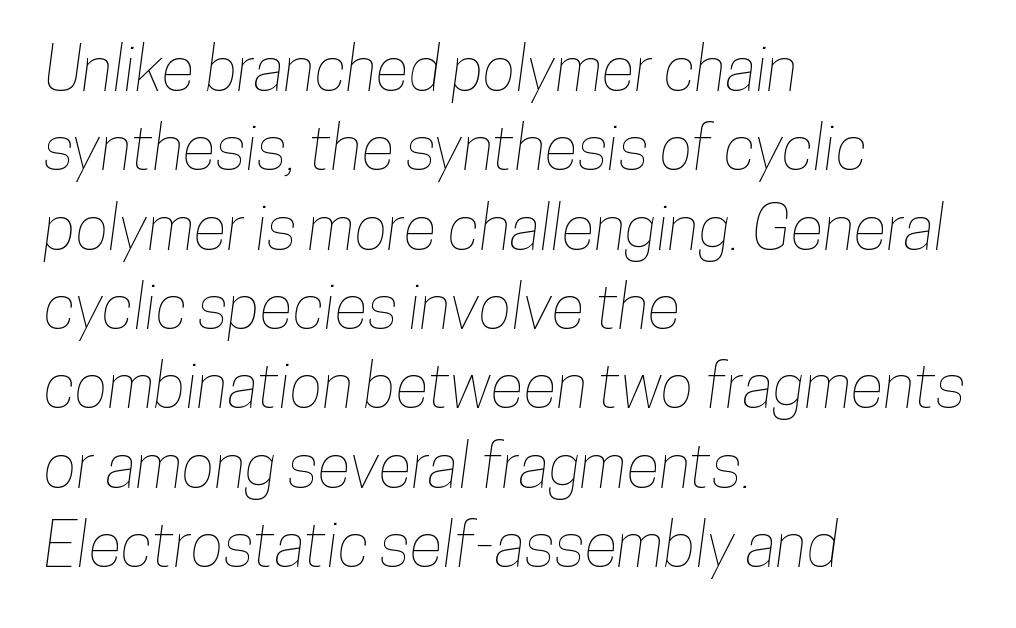
{"width": "condensed", "stroke_contrast": "low", "x_height": "medium", "monospaced": "no", "underline": "no", "align": "left", "line_spacing": "normal", "line_spacing_ratio": 1.28, "letter_spacing": "normal", "letter_spacing_em": 0.0, "glyph_px": 62}
